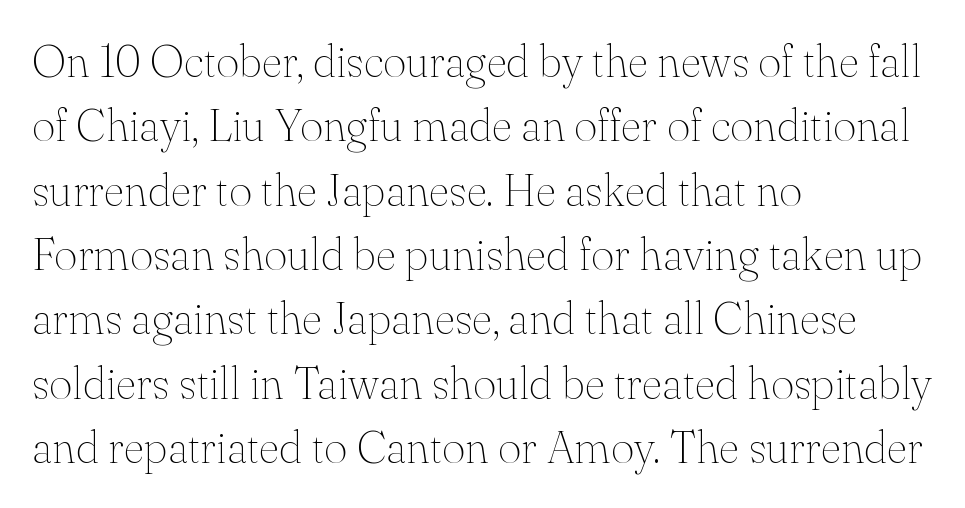
The image shows 45 px thin serif type, upright; set left-aligned, normal line spacing (1.43x), normal letter spacing, not underlined; medium stroke contrast and a small x-height.
